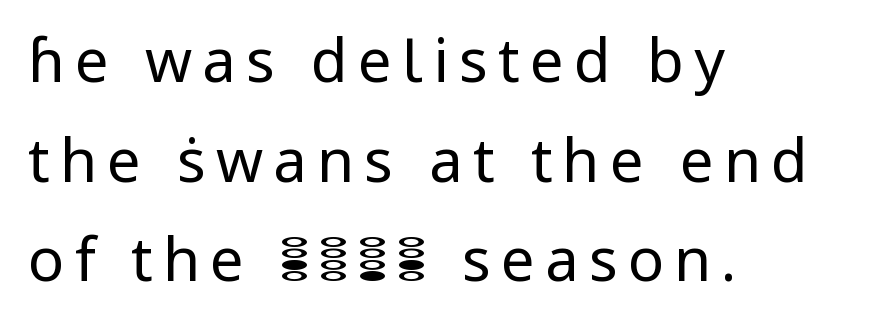
The image shows 60 px regular-weight sans-serif type, upright; set left-aligned, normal line spacing (1.66x), not underlined; low stroke contrast and a medium x-height.
